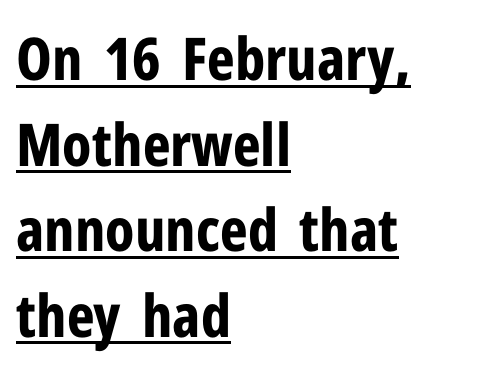
The image shows 59 px bold, condensed sans-serif type, upright; set left-aligned, normal line spacing (1.45x), normal letter spacing, underlined; low stroke contrast and a medium x-height.
